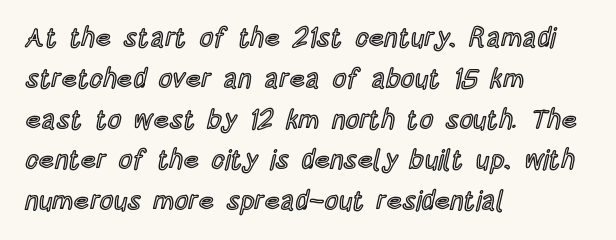
Q: Is the text italic (slanted)? A: Yes.
Q: Is the text underlined? A: No.
Q: How is the paragraph aligned? A: Left-aligned.
Q: Is the spacing between letters normal or unusually wide? A: Normal.
Q: Is the spacing between lines tight, normal or loose? A: Normal.
